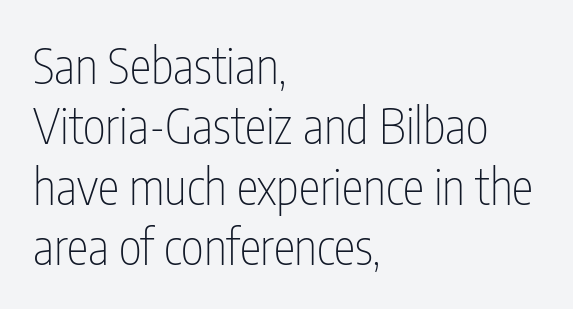
{"serif": "no", "italic": "no", "bold": "no", "weight": "thin", "width": "condensed", "stroke_contrast": "low", "x_height": "medium", "monospaced": "no", "underline": "no", "align": "left", "line_spacing_ratio": 1.23, "letter_spacing": "normal", "letter_spacing_em": 0.0, "glyph_px": 49}
